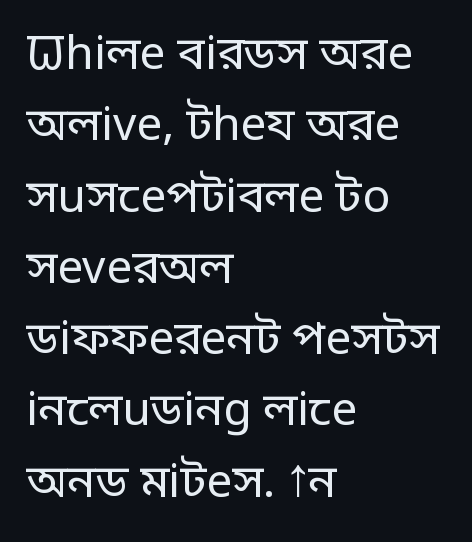
The rag falls on the right side of this text block. Only glyphs here, with clear space below each row. The passage shown is typed in a proportional face where columns would drift. The designer went with a sans here, leaving each stem footless.
